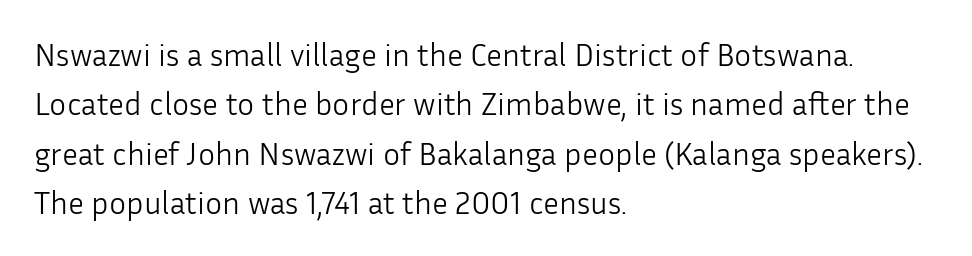
Q: Is the text bold? A: No.
Q: Is the text italic (slanted)? A: No, it is upright.
Q: Is the typeface a serif or a sans-serif typeface? A: Sans-serif.
Q: Is the text underlined? A: No.
Q: How is the paragraph aligned? A: Left-aligned.
Q: Is the spacing between letters normal or unusually wide? A: Normal.
Q: Is the spacing between lines tight, normal or loose? A: Normal.
Q: Width (condensed, normal, or wide)? A: Normal.
Q: Stroke contrast? A: Low.
Q: x-height? A: Medium.
Q: Monospaced? A: No.
